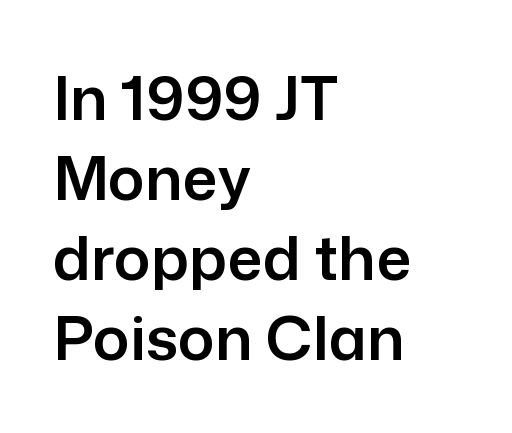
Q: Is the text italic (slanted)? A: No, it is upright.
Q: Is the typeface a serif or a sans-serif typeface? A: Sans-serif.
Q: Is the text underlined? A: No.
Q: How is the paragraph aligned? A: Left-aligned.
Q: Is the spacing between letters normal or unusually wide? A: Normal.
Q: Is the spacing between lines tight, normal or loose? A: Normal.
Q: Width (condensed, normal, or wide)? A: Normal.
Q: Stroke contrast? A: Low.
Q: x-height? A: Medium.
Q: Monospaced? A: No.
